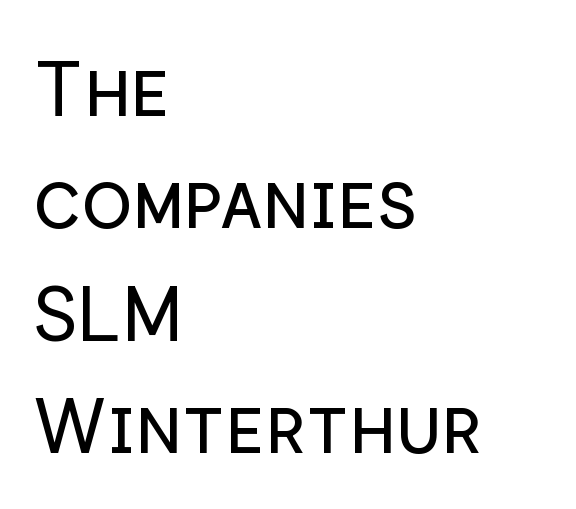
This sample is left-justified, so line endings fall wherever the words run out. Ascenders rise straight up at ninety degrees. This is not heavy type; no bold has been used. This sample uses plain, unmodified letter spacing. Proportional: the letters do not fall into vertical columns.
